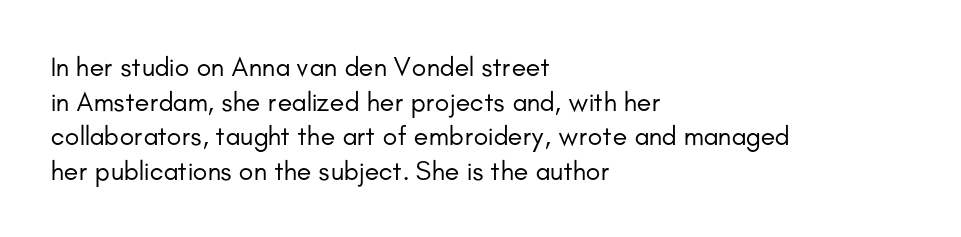
{"italic": "no", "bold": "no", "underline": "no", "align": "left", "line_spacing": "normal", "line_spacing_ratio": 1.28, "letter_spacing": "normal", "letter_spacing_em": 0.0, "glyph_px": 27}
